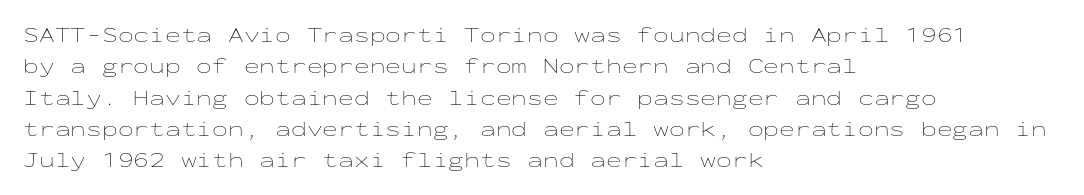
The image shows 21 px text type, upright; set left-aligned, normal line spacing (1.49x), normal letter spacing, not underlined.
